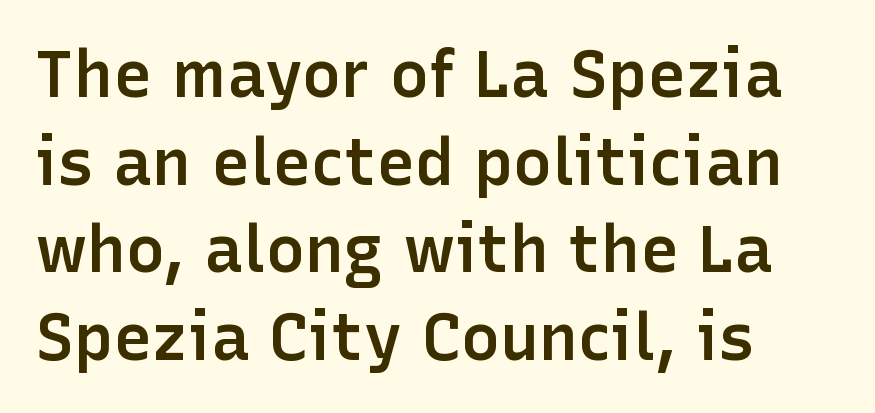
The line texture is even and compact thanks to regular tracking. The space directly below the letters is spotless. How heavy is the stroke? Medium-heavy — a semibold, shy of bold. The rendering anchors every line to the left-hand side. Posture: straight, roman, zero tilt. The characters display no serif detailing; their extremities are plain.
